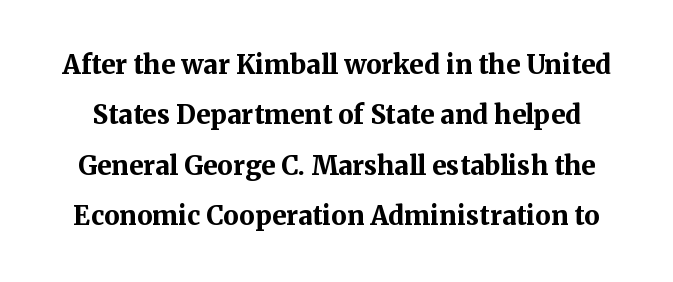
The image shows 26 px bold type, upright; set loose line spacing (1.94x), normal letter spacing, not underlined.
